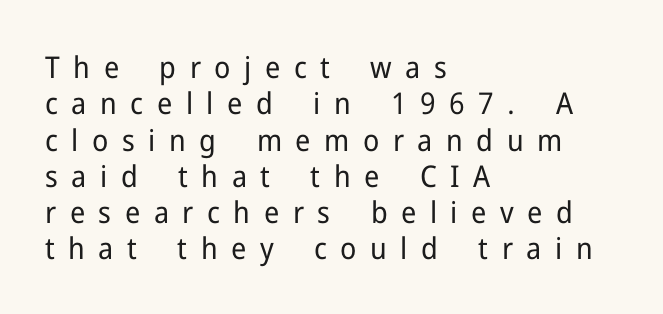
The image shows 30 px regular-weight sans-serif type, upright; set left-aligned, line spacing 1.21x, unusually wide letter spacing (+0.45 em), not underlined; low stroke contrast and a medium x-height.
